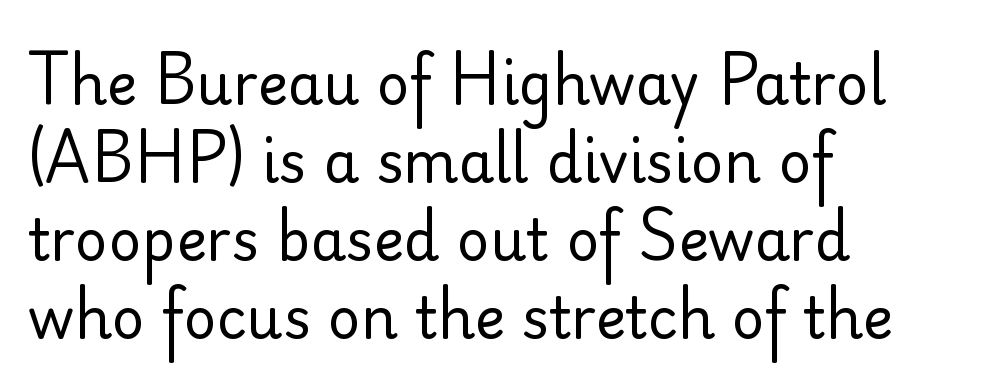
Q: Is the text bold? A: No.
Q: Is the text italic (slanted)? A: No, it is upright.
Q: Is the typeface a serif or a sans-serif typeface? A: Sans-serif.
Q: Is the text underlined? A: No.
Q: How is the paragraph aligned? A: Left-aligned.
Q: Is the spacing between letters normal or unusually wide? A: Normal.
Q: Is the spacing between lines tight, normal or loose? A: Normal.
Q: Width (condensed, normal, or wide)? A: Normal.
Q: Stroke contrast? A: Low.
Q: x-height? A: Small.
Q: Monospaced? A: No.
